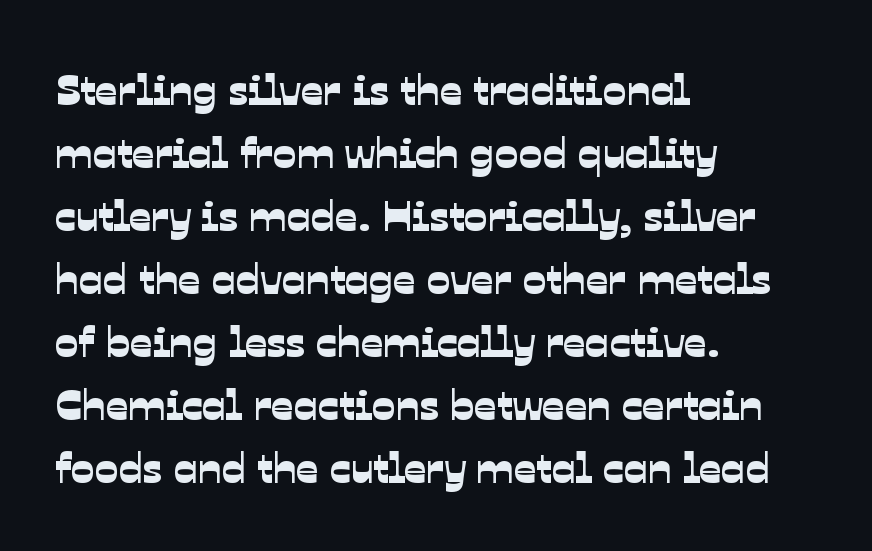
The image shows 44 px sans-serif type; set left-aligned, normal line spacing (1.43x), normal letter spacing, not underlined; low stroke contrast and a medium x-height.
